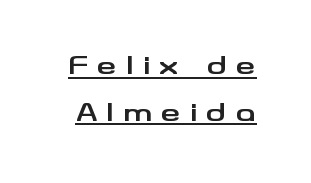
Is there any slant? The stems are plumb. Each word looks stretched out because of the extra space between its letters. Set as a true bold cut, around the 700 mark. The specimen includes a rule beneath the text block's lines.
